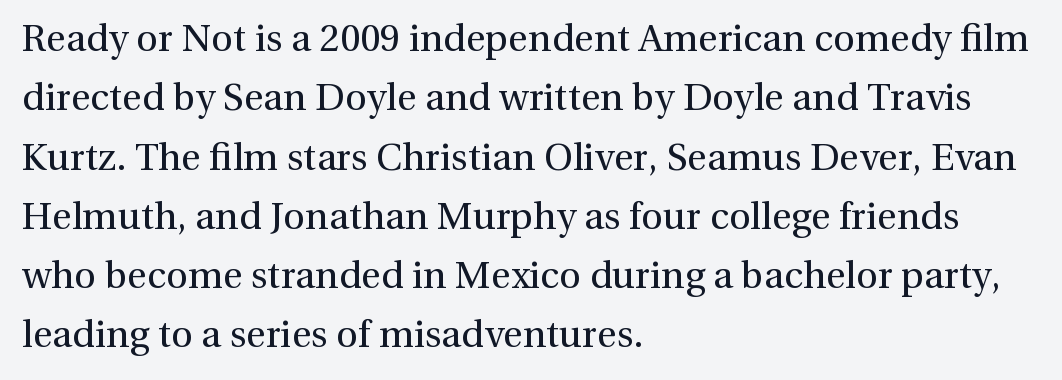
The passage shown is typed in a proportional face where columns would drift. Casual observation: everything's shoved over to the left. Notice how descenders clear the ascenders below comfortably — that's standard leading. The glyphs are unaccompanied by any horizontal stroke below them.
